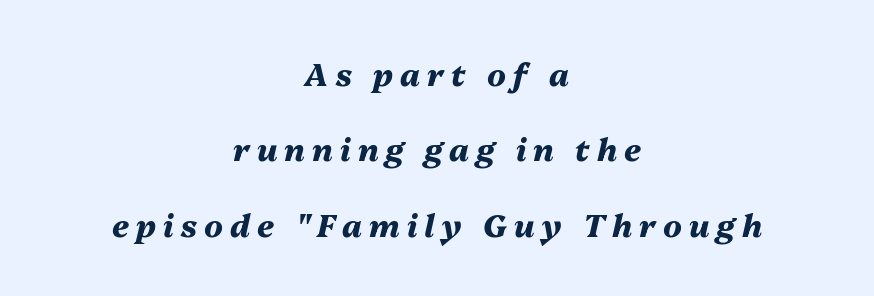
The passage is arranged like a title page — every line centered. Glyph-to-glyph distance is far greater than everyday printed text. Posture: slanted. One glance says open: line gaps are wider than usual.
